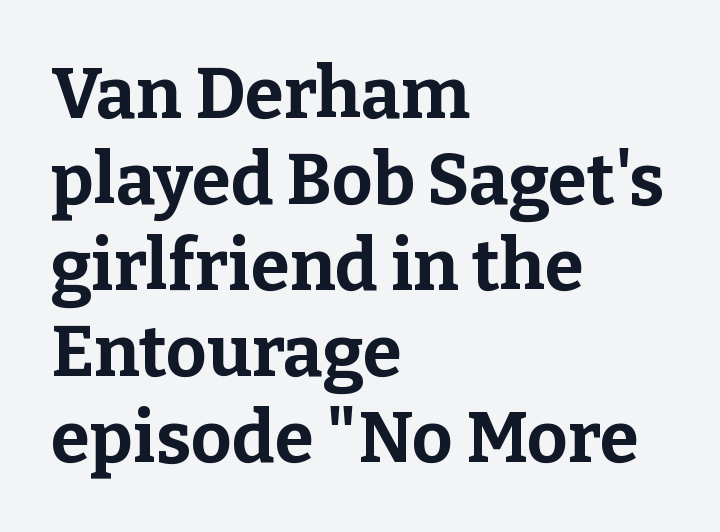
{"serif": "yes", "italic": "no", "bold": "yes", "weight": "bold", "width": "normal", "stroke_contrast": "low", "x_height": "medium", "monospaced": "no", "underline": "no", "align": "left", "line_spacing_ratio": 1.21, "letter_spacing": "normal", "letter_spacing_em": 0.0, "glyph_px": 71}
